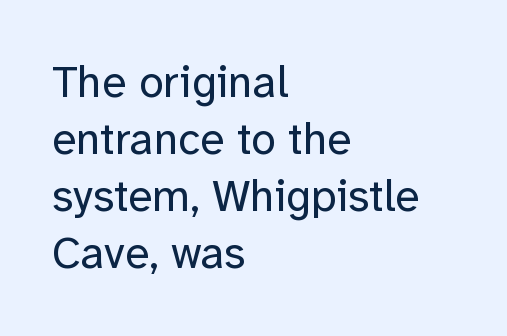
Q: Is the text bold? A: No.
Q: Is the text italic (slanted)? A: No, it is upright.
Q: Is the typeface a serif or a sans-serif typeface? A: Sans-serif.
Q: Is the text underlined? A: No.
Q: How is the paragraph aligned? A: Left-aligned.
Q: Is the spacing between letters normal or unusually wide? A: Normal.
Q: Is the spacing between lines tight, normal or loose? A: Normal.
Q: Width (condensed, normal, or wide)? A: Normal.
Q: Stroke contrast? A: Low.
Q: x-height? A: Medium.
Q: Monospaced? A: No.
